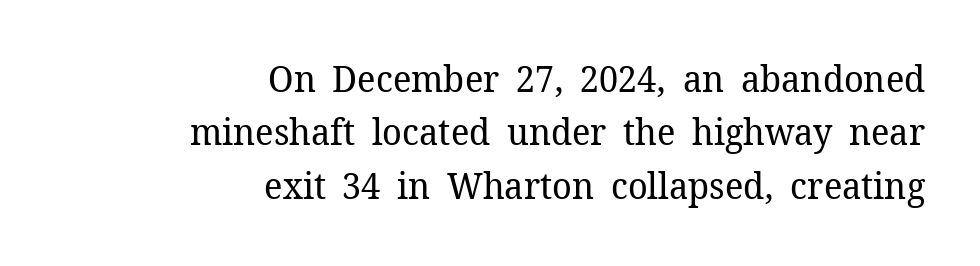
Q: Is the text bold? A: No.
Q: Is the text italic (slanted)? A: No, it is upright.
Q: Is the typeface a serif or a sans-serif typeface? A: Serif.
Q: Is the text underlined? A: No.
Q: How is the paragraph aligned? A: Right-aligned.
Q: Is the spacing between letters normal or unusually wide? A: Normal.
Q: Is the spacing between lines tight, normal or loose? A: Normal.
Q: Width (condensed, normal, or wide)? A: Normal.
Q: Stroke contrast? A: Low.
Q: x-height? A: Medium.
Q: Monospaced? A: No.
